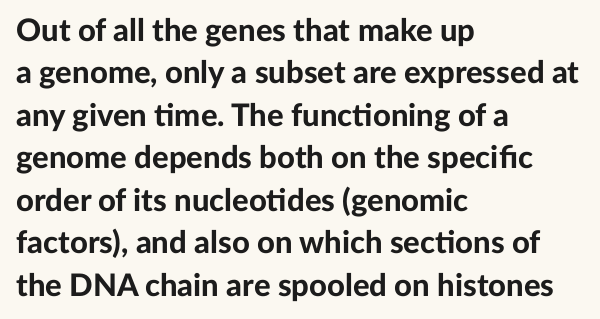
The setting favours the left margin, as ordinary paragraphs usually do. Reading down the column, the eye jumps a familiar distance to each next line. Each letter keeps its own natural width here, so spacing adapts to shape. The lettering stays uniformly vertical, giving the passage a roman look.
